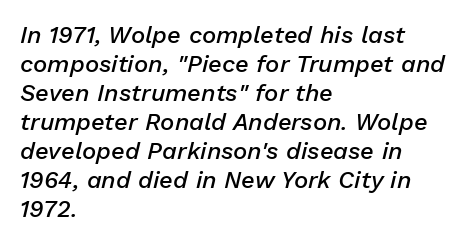
Q: Is the text bold? A: Semi-bold.
Q: Is the text italic (slanted)? A: Yes, it leans right by about 13 degrees.
Q: Is the text underlined? A: No.
Q: How is the paragraph aligned? A: Left-aligned.
Q: Is the spacing between letters normal or unusually wide? A: Normal.
